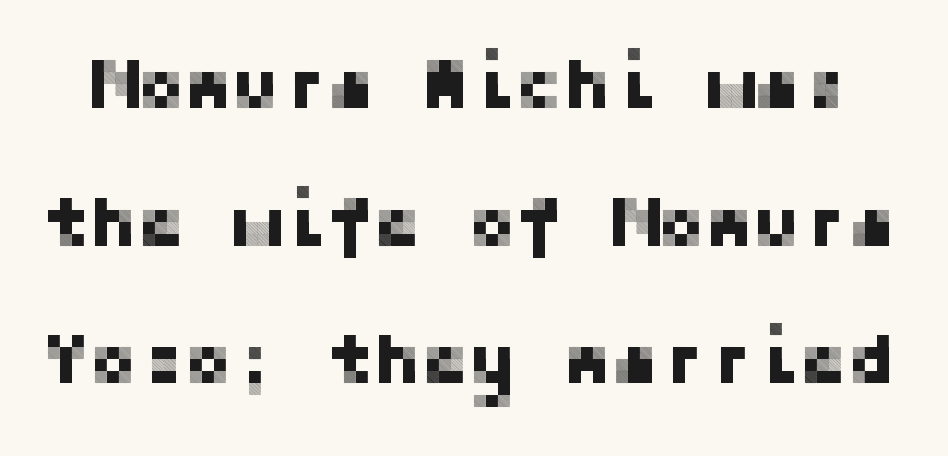
Quick note: interline space is abundant. The face used here is a sans, in the tradition of grotesques and geometrics. Glyph-to-glyph distance matches everyday printed text. A typesetter would mark this as roman, not italic.
